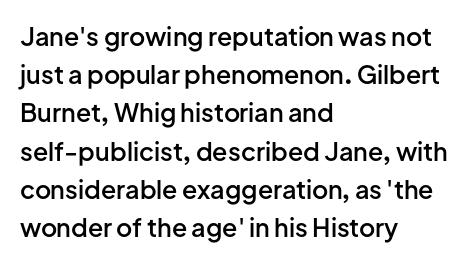
How heavy is the stroke? Medium-heavy — a semibold, shy of bold. Summary of vertical rhythm: regular, with standard interline spacing. Underline: absent. Inter-character spacing is left at the font's built-in metrics. A student would call this left alignment; a typographer would say flush left, rag right. Italic? Not at all — the glyphs are vertical.
